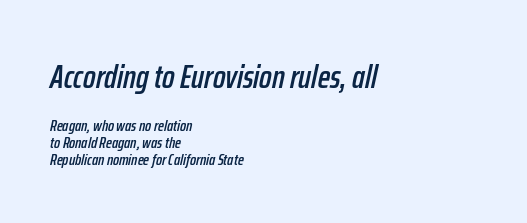
Q: Is the text italic (slanted)? A: Yes, it leans right by about 12 degrees.
Q: Is the text underlined? A: No.
Q: How is the paragraph aligned? A: Left-aligned.
Q: Is the spacing between letters normal or unusually wide? A: Normal.
Q: Is the spacing between lines tight, normal or loose? A: Tight.
Q: Which block of text is set in a larger size, the first (top) or the second (bottom)? A: The first (top) one.
Q: Width (condensed, normal, or wide)? A: Condensed.
Q: Stroke contrast? A: Low.
Q: x-height? A: Medium.
Q: Monospaced? A: No.
